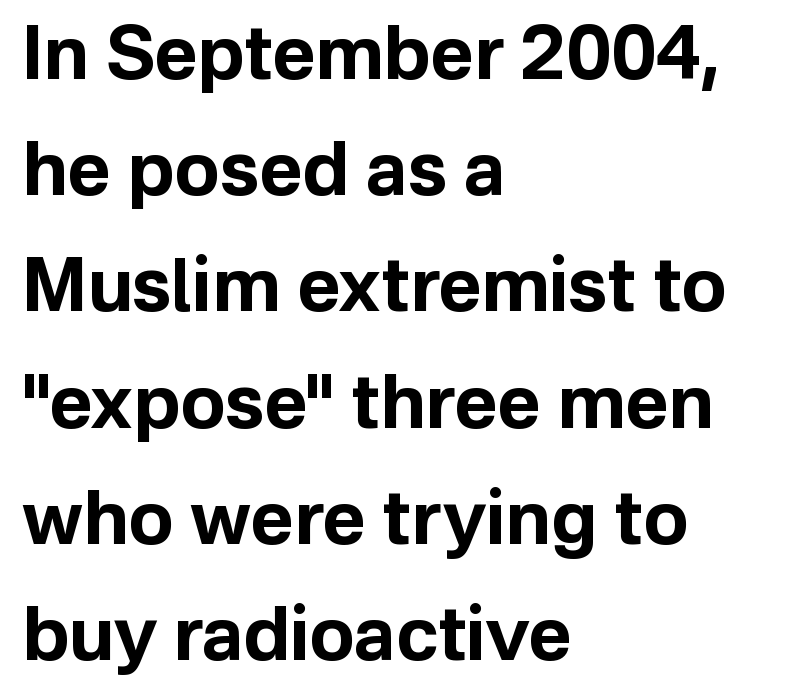
The image shows 74 px bold sans-serif type, upright; set left-aligned, normal line spacing (1.57x), normal letter spacing, not underlined; low stroke contrast and a medium x-height.
